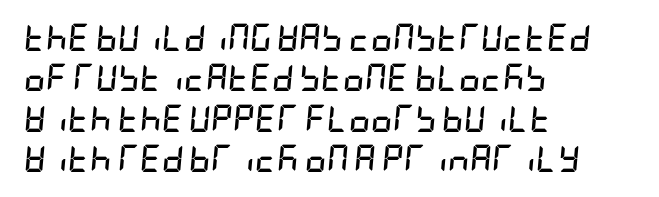
{"italic": "yes", "lean": "right", "slant_degrees": 5, "bold": "yes", "underline": "no", "align": "left", "line_spacing": "normal", "line_spacing_ratio": 1.5, "letter_spacing": "normal", "letter_spacing_em": 0.0, "glyph_px": 27}
